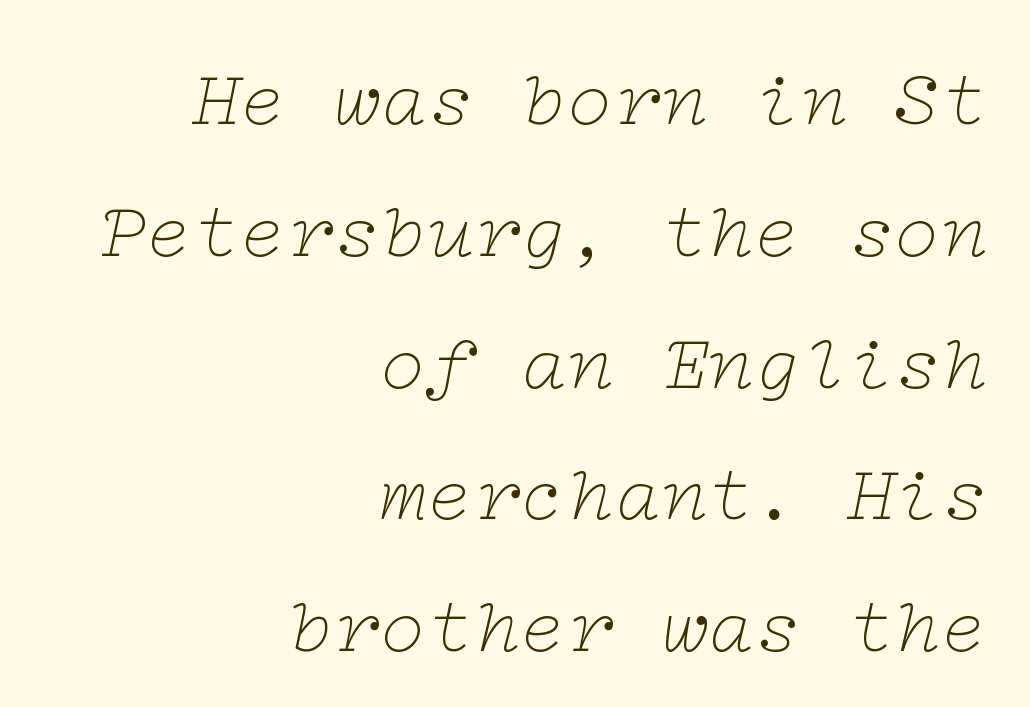
The image shows 78 px thin, wide serif type, italic (leaning right); set right-aligned, normal line spacing (1.69x), normal letter spacing, not underlined; low stroke contrast and a medium x-height.
